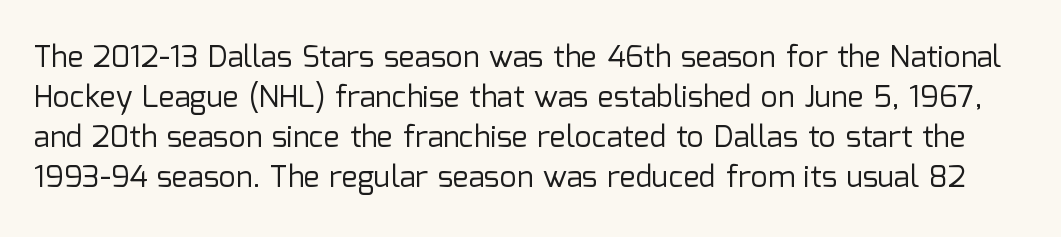
{"serif": "no", "italic": "no", "bold": "no", "weight": "regular", "width": "normal", "stroke_contrast": "low", "x_height": "medium", "monospaced": "no", "underline": "no", "line_spacing": "normal", "line_spacing_ratio": 1.33, "letter_spacing": "normal", "letter_spacing_em": 0.0, "glyph_px": 30}
